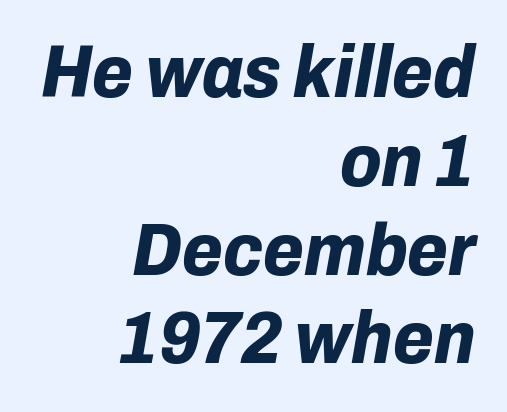
The rendering anchors every line to the right-hand side. Caption: standard tracking, unaltered. Weight check: bold — yes, fully. Decoration check: the copy has no underline.
